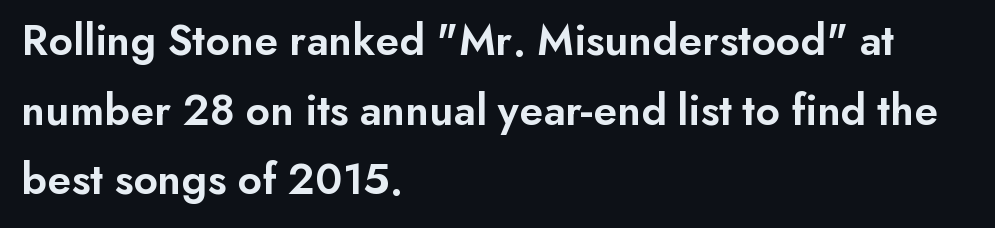
The image shows 45 px semibold sans-serif type, upright; set left-aligned, normal line spacing (1.55x), normal letter spacing, not underlined; low stroke contrast and a small x-height.
